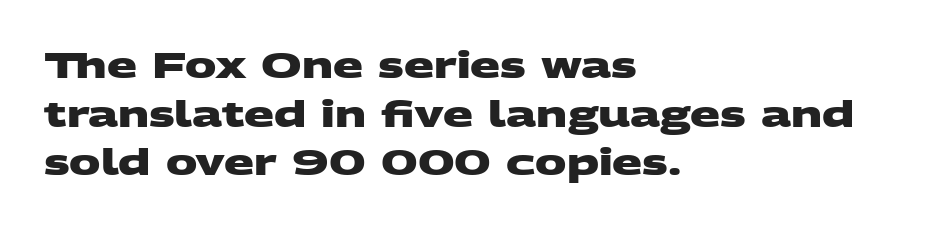
Q: Is the text bold? A: Yes.
Q: Is the typeface a serif or a sans-serif typeface? A: Sans-serif.
Q: Is the text underlined? A: No.
Q: How is the paragraph aligned? A: Left-aligned.
Q: Is the spacing between letters normal or unusually wide? A: Normal.
Q: Is the spacing between lines tight, normal or loose? A: Normal.
Q: Width (condensed, normal, or wide)? A: Wide.
Q: Stroke contrast? A: Medium.
Q: x-height? A: Large.
Q: Monospaced? A: No.
